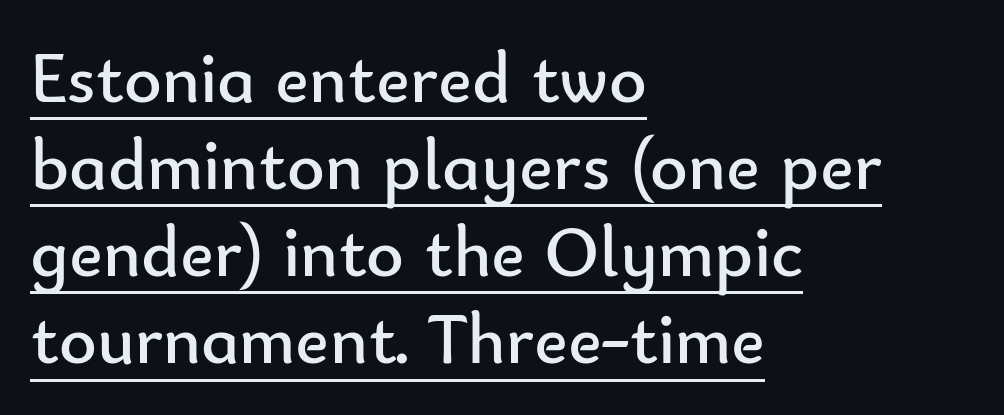
{"serif": "no", "italic": "no", "bold": "no", "weight": "regular", "width": "normal", "stroke_contrast": "low", "x_height": "small", "monospaced": "no", "underline": "yes", "align": "left", "line_spacing_ratio": 1.21, "letter_spacing": "normal", "letter_spacing_em": 0.0, "glyph_px": 72}
